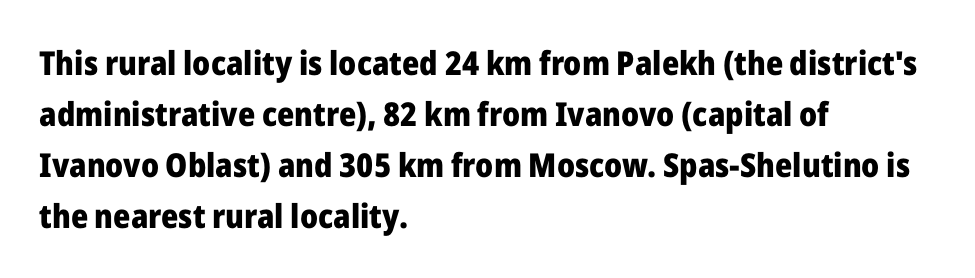
{"serif": "no", "italic": "no", "bold": "yes", "weight": "heavy", "width": "normal", "stroke_contrast": "low", "x_height": "medium", "monospaced": "no", "underline": "no", "align": "left", "line_spacing": "normal", "line_spacing_ratio": 1.55, "letter_spacing": "normal", "letter_spacing_em": 0.0, "glyph_px": 33}
